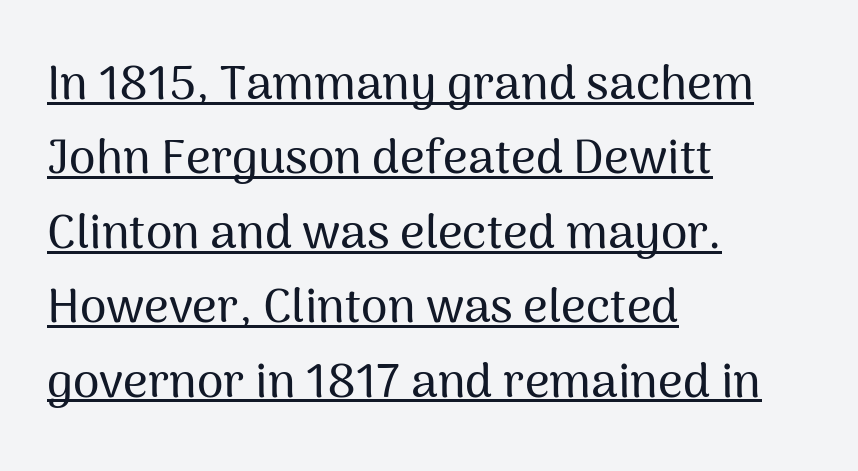
Q: Is the text italic (slanted)? A: No, it is upright.
Q: Is the typeface a serif or a sans-serif typeface? A: Sans-serif.
Q: Is the text underlined? A: Yes.
Q: How is the paragraph aligned? A: Left-aligned.
Q: Is the spacing between letters normal or unusually wide? A: Normal.
Q: Is the spacing between lines tight, normal or loose? A: Normal.
Q: Width (condensed, normal, or wide)? A: Normal.
Q: Stroke contrast? A: Medium.
Q: x-height? A: Medium.
Q: Monospaced? A: No.
